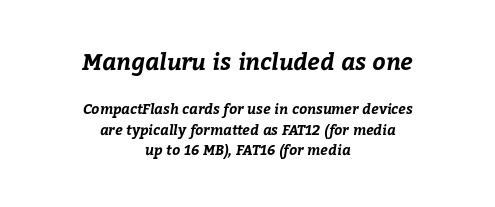
The image shows 23 px bold type; set centered, normal line spacing (1.49x), normal letter spacing, not underlined; the first (top) block is 1.64x larger.
